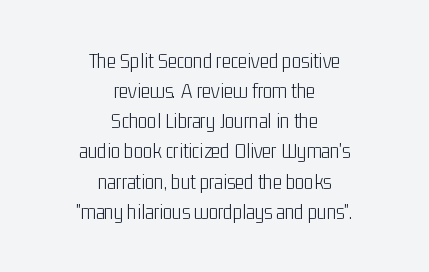
{"italic": "no", "bold": "no", "underline": "no", "align": "center", "line_spacing": "normal", "line_spacing_ratio": 1.37, "letter_spacing": "normal", "letter_spacing_em": 0.0, "glyph_px": 22}
